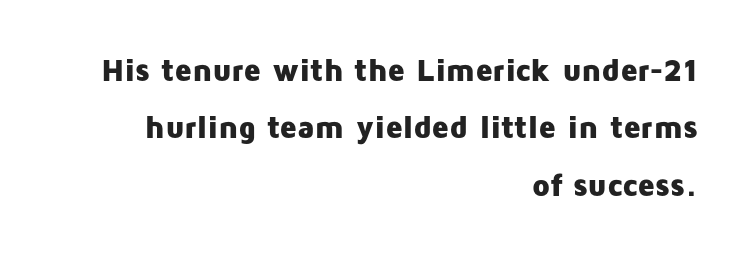
The image shows 32 px heavy sans-serif type, upright; set right-aligned, line spacing 1.79x, normal letter spacing, not underlined; low stroke contrast and a medium x-height.
